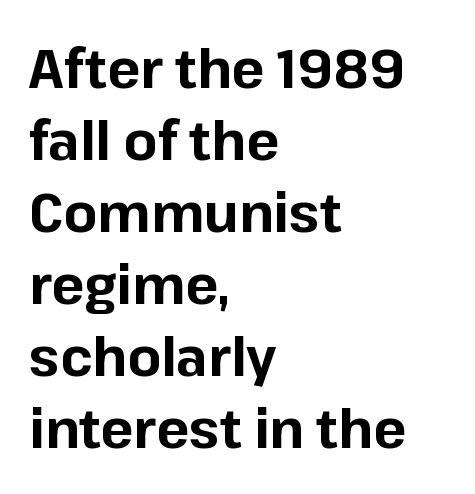
Letterform terminals end flat and unadorned throughout the passage. You'd pick this weight for a headline — it's a proper bold. Bare-footed words on every line. A typesetter would call this leading conventional body-copy spacing.
